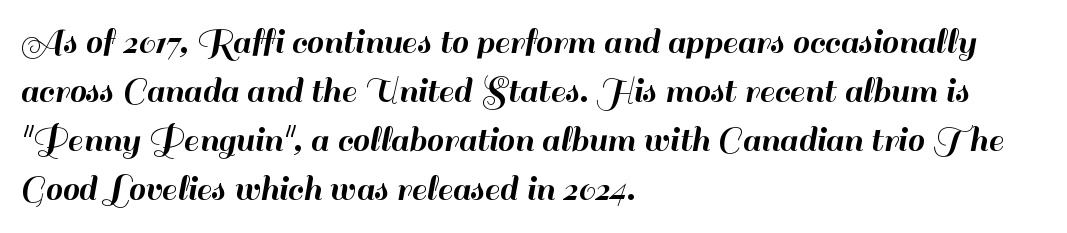
Which margin do the lines hug? The left one — the right edge is uneven. This sample uses plain, unmodified letter spacing. The letters carry no serifs — their stems end cleanly without finishing strokes. The string is rendered with underlining switched off. This sample keeps an unexceptional amount of space between lines.
